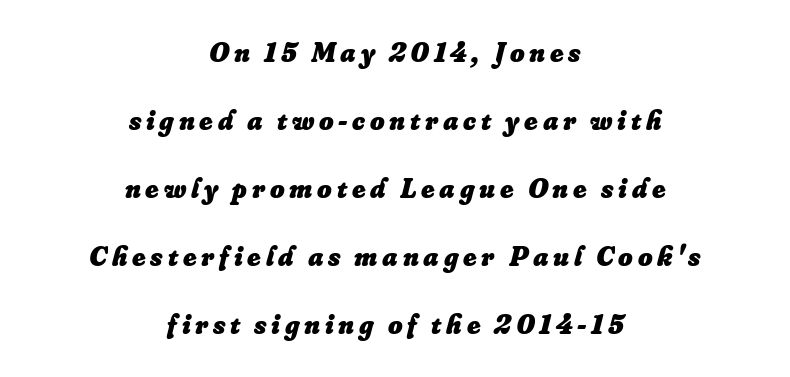
Compared with typical paragraphs, the rows here are farther apart. The characters look thick and weighty, a clear bold. The letters advance in unequal steps, a hallmark of proportional type. Bare-footed words on every line. The face used here has a pronounced slope to its letters. The setting favours the middle, as headings and verse often do.
